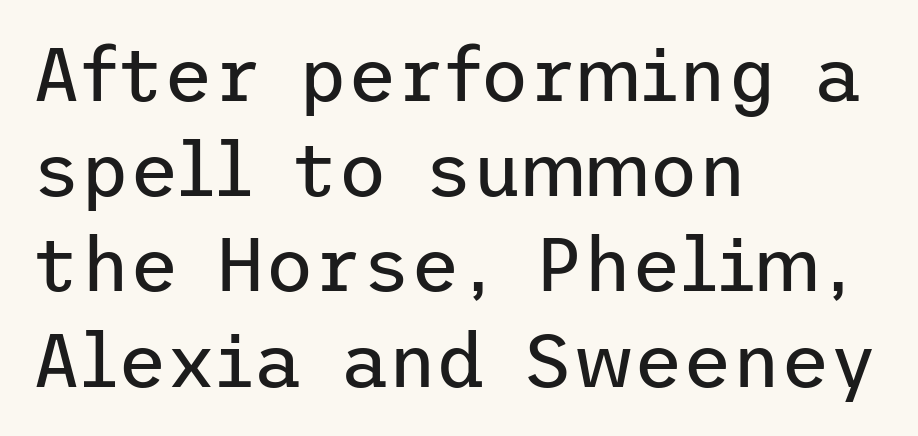
The image shows 75 px regular-weight sans-serif type, upright; set left-aligned, normal line spacing (1.27x), normal letter spacing, not underlined; low stroke contrast and a medium x-height.
